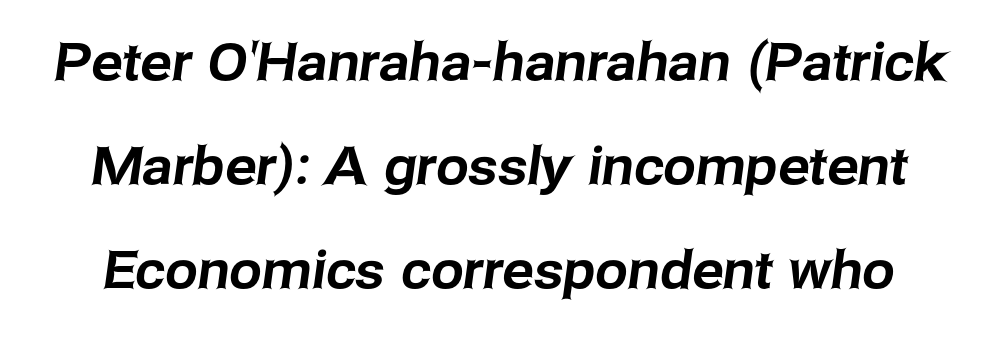
Words appear dense and cohesive because spacing is normal. Rule under the text: the space is simply empty. The text was rendered using a sans face with plain stroke endings. If you measured baseline to baseline, you'd find a long distance. Each letter keeps its own natural width here, so spacing adapts to shape.
